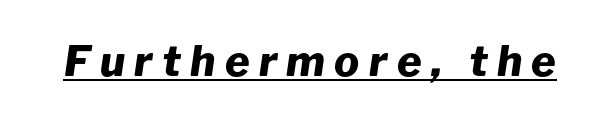
The image shows 42 px heavy type, italic (leaning right); set unusually wide letter spacing (+0.22 em), underlined; low stroke contrast and a medium x-height.
